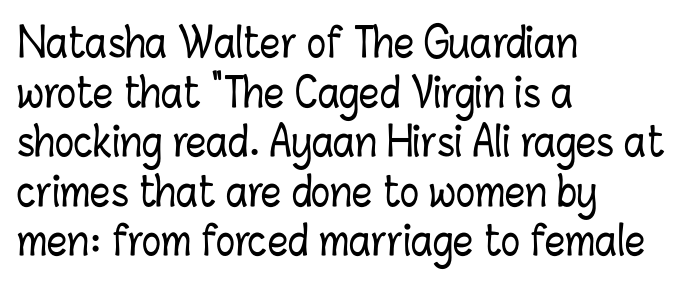
{"italic": "no", "width": "condensed", "stroke_contrast": "low", "x_height": "medium", "monospaced": "no", "underline": "no", "align": "left", "line_spacing_ratio": 1.24, "letter_spacing": "normal", "letter_spacing_em": 0.0, "glyph_px": 40}
